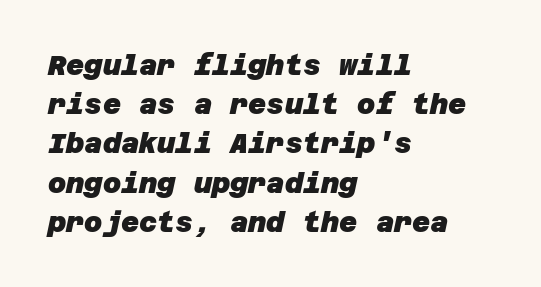
{"serif": "no", "bold": "yes", "weight": "heavy", "width": "normal", "stroke_contrast": "low", "x_height": "large", "underline": "no", "align": "left", "line_spacing": "normal", "line_spacing_ratio": 1.4, "letter_spacing": "normal", "letter_spacing_em": 0.0, "glyph_px": 28}
